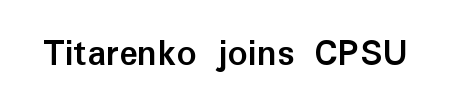
The image shows 39 px semibold sans-serif type, upright; set normal letter spacing, not underlined; low stroke contrast and a medium x-height.
